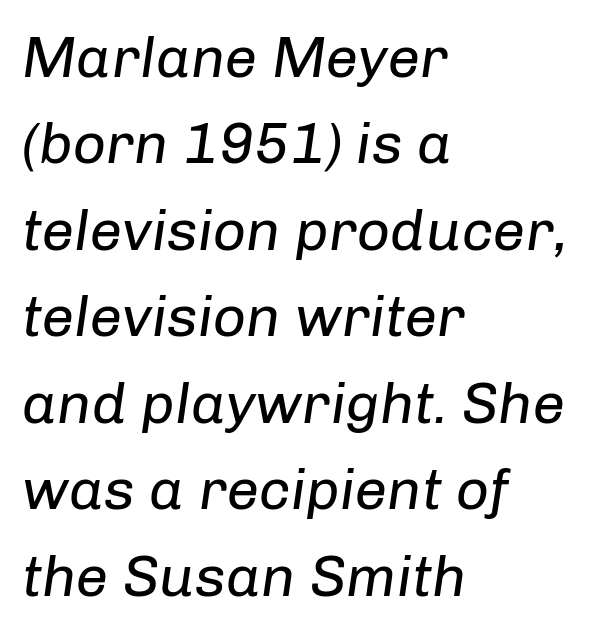
{"italic": "yes", "lean": "right", "slant_degrees": 8, "bold": "no", "weight": "regular", "width": "normal", "stroke_contrast": "low", "x_height": "medium", "monospaced": "no", "underline": "no", "align": "left", "line_spacing": "normal", "line_spacing_ratio": 1.49, "letter_spacing": "normal", "letter_spacing_em": 0.0, "glyph_px": 58}
